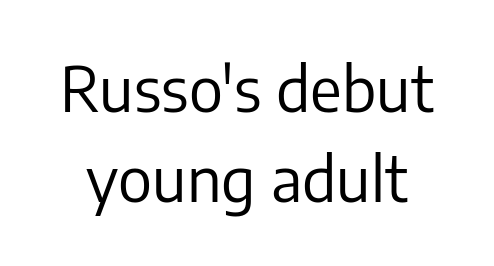
The image shows 61 px regular-weight sans-serif type, upright; set normal line spacing (1.48x), normal letter spacing, not underlined; low stroke contrast and a medium x-height.
